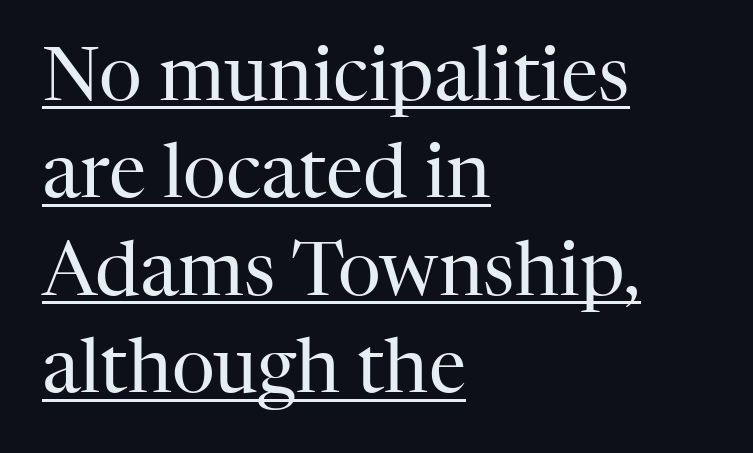
Q: Is the text bold? A: No.
Q: Is the text italic (slanted)? A: No, it is upright.
Q: Is the typeface a serif or a sans-serif typeface? A: Serif.
Q: Is the text underlined? A: Yes.
Q: How is the paragraph aligned? A: Left-aligned.
Q: Is the spacing between letters normal or unusually wide? A: Normal.
Q: Is the spacing between lines tight, normal or loose? A: Normal.
Q: Width (condensed, normal, or wide)? A: Normal.
Q: Stroke contrast? A: High.
Q: x-height? A: Medium.
Q: Monospaced? A: No.
